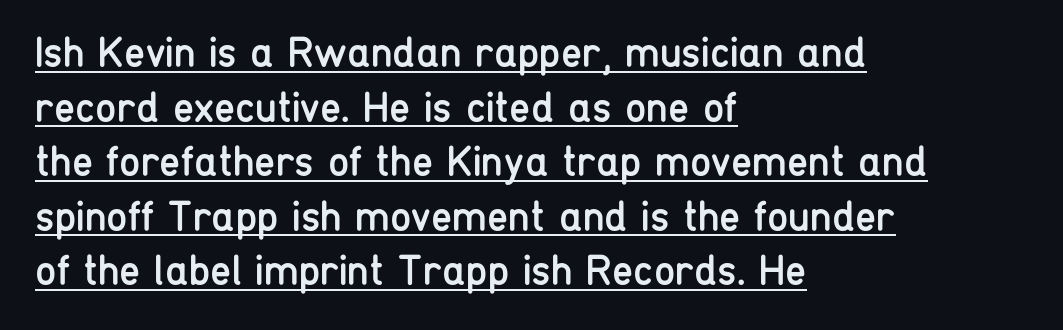
Weight class: somewhere from thin through regular. Note the varied advance widths — an 'i' is clearly narrower than an 'm'. The string is rendered with underlining switched on. The space between consecutive lines is moderate.
